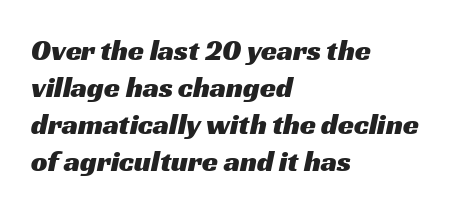
The image shows 29 px wide sans-serif type; set left-aligned, normal line spacing (1.28x), normal letter spacing, not underlined; medium stroke contrast and a medium x-height.
